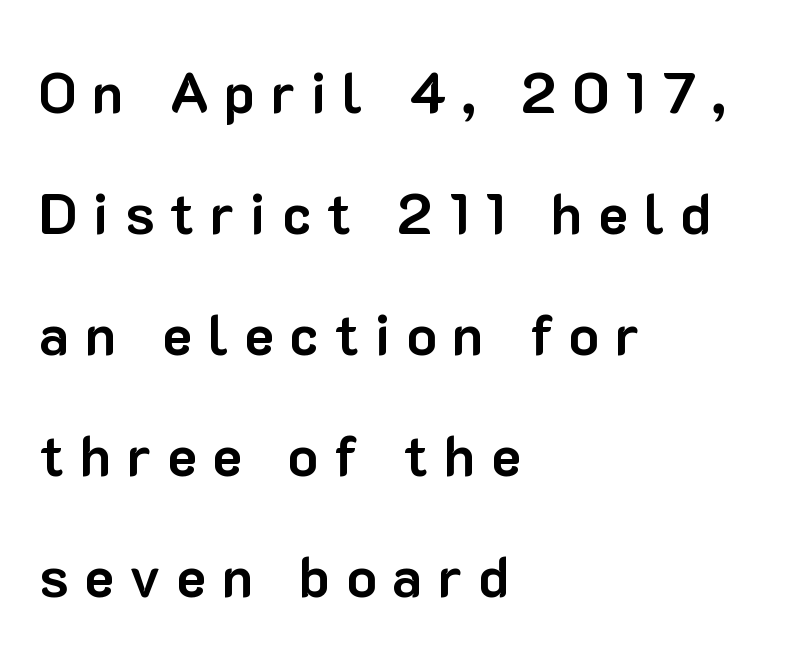
Baseline-to-baseline distance is far greater than the letter height. A typesetter would call this proportional, since set widths differ per character. The strip under each line holds only bare page. The sample has been set heavy, in full bold. A typesetter would call this heavily tracked-out type.
